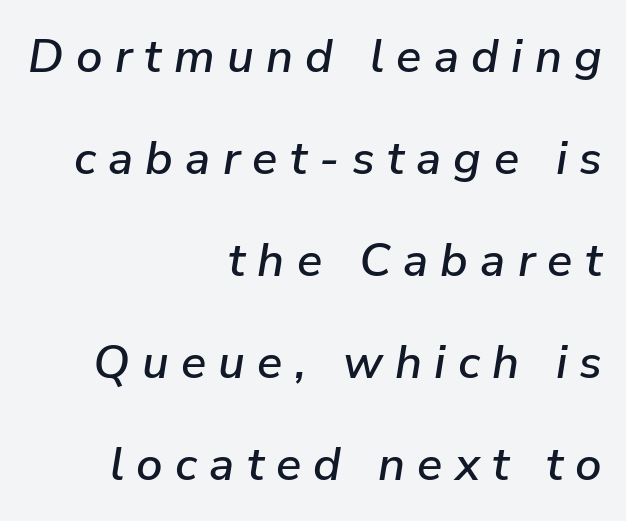
Q: Is the text italic (slanted)? A: Yes, it leans right by about 9 degrees.
Q: Is the text underlined? A: No.
Q: How is the paragraph aligned? A: Right-aligned.
Q: Is the spacing between letters normal or unusually wide? A: Unusually wide.
Q: Is the spacing between lines tight, normal or loose? A: Loose.
Q: Width (condensed, normal, or wide)? A: Normal.
Q: Stroke contrast? A: Low.
Q: x-height? A: Medium.
Q: Monospaced? A: No.
